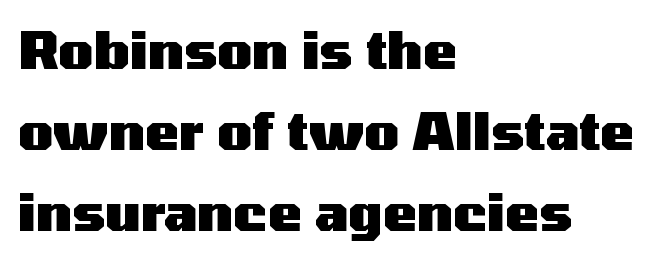
{"serif": "no", "italic": "no", "bold": "yes", "weight": "heavy", "width": "wide", "stroke_contrast": "medium", "x_height": "medium", "monospaced": "no", "underline": "no", "align": "left", "line_spacing": "normal", "line_spacing_ratio": 1.59, "letter_spacing": "normal", "letter_spacing_em": 0.0, "glyph_px": 51}
